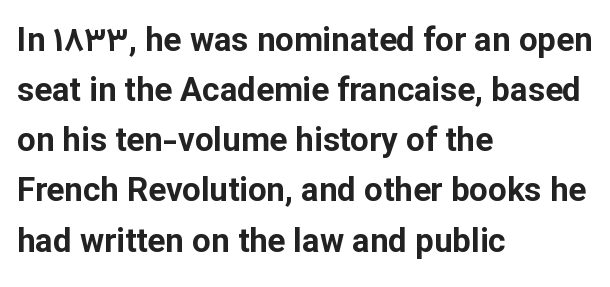
{"serif": "no", "italic": "no", "bold": "yes", "weight": "bold", "width": "normal", "stroke_contrast": "low", "x_height": "medium", "monospaced": "no", "underline": "no", "align": "left", "line_spacing": "normal", "line_spacing_ratio": 1.52, "letter_spacing": "normal", "letter_spacing_em": 0.0, "glyph_px": 33}
